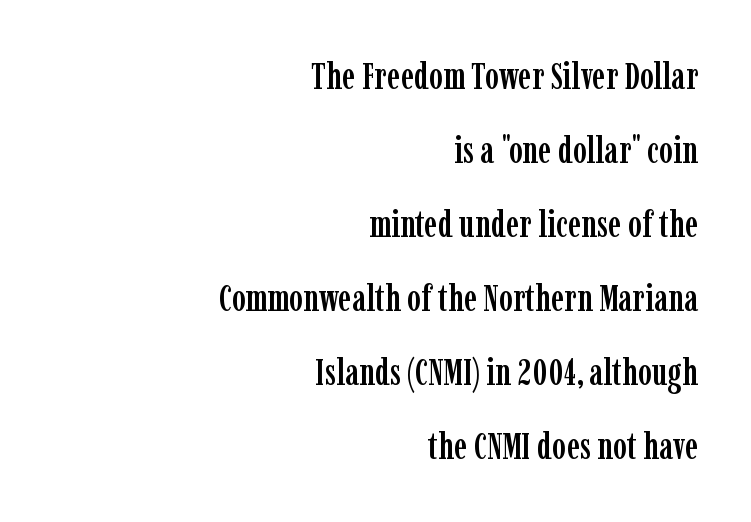
Q: Is the text italic (slanted)? A: No, it is upright.
Q: Is the typeface a serif or a sans-serif typeface? A: Serif.
Q: Is the text underlined? A: No.
Q: How is the paragraph aligned? A: Right-aligned.
Q: Is the spacing between letters normal or unusually wide? A: Normal.
Q: Is the spacing between lines tight, normal or loose? A: Loose.
Q: Width (condensed, normal, or wide)? A: Condensed.
Q: Stroke contrast? A: Low.
Q: x-height? A: Medium.
Q: Monospaced? A: No.
